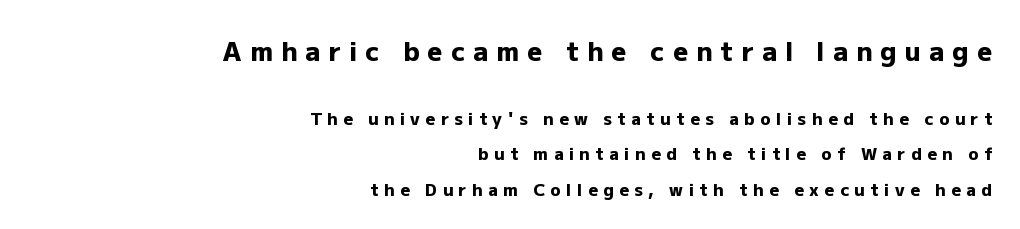
Q: Is the text bold? A: Yes.
Q: Is the text italic (slanted)? A: No, it is upright.
Q: Is the text underlined? A: No.
Q: How is the paragraph aligned? A: Right-aligned.
Q: Is the spacing between letters normal or unusually wide? A: Unusually wide.
Q: Is the spacing between lines tight, normal or loose? A: Loose.
Q: Which block of text is set in a larger size, the first (top) or the second (bottom)? A: The first (top) one.
